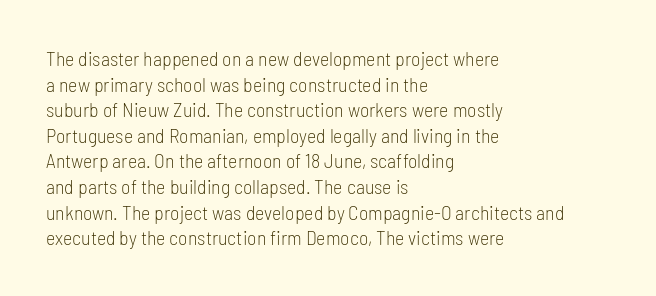
The image shows 20 px text type, upright; set left-aligned, normal line spacing (1.28x), normal letter spacing, not underlined.
